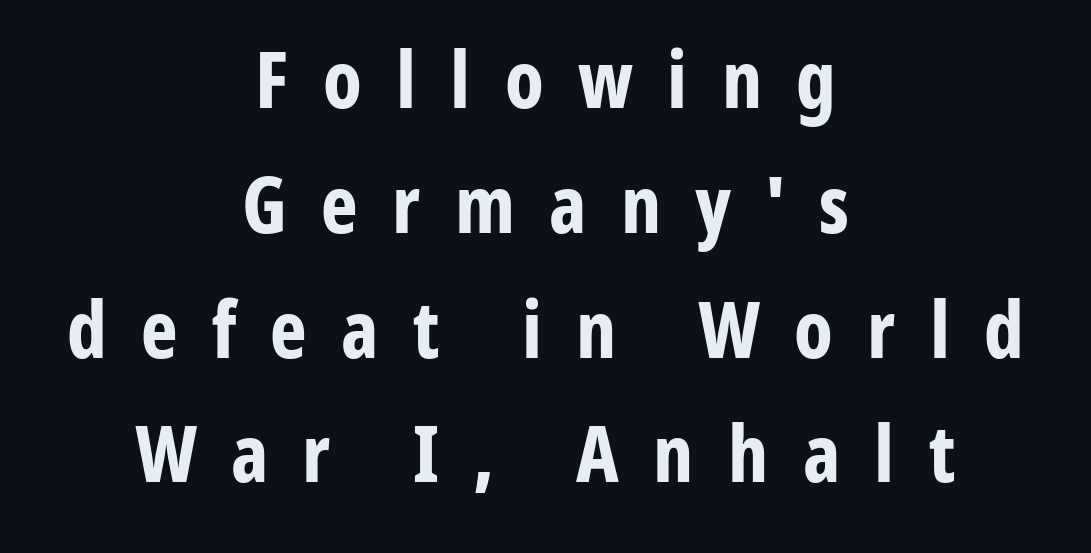
Q: Is the text bold? A: Yes.
Q: Is the text italic (slanted)? A: No, it is upright.
Q: Is the typeface a serif or a sans-serif typeface? A: Sans-serif.
Q: Is the text underlined? A: No.
Q: How is the paragraph aligned? A: Centered.
Q: Is the spacing between letters normal or unusually wide? A: Unusually wide.
Q: Is the spacing between lines tight, normal or loose? A: Normal.
Q: Width (condensed, normal, or wide)? A: Condensed.
Q: Stroke contrast? A: Low.
Q: x-height? A: Medium.
Q: Monospaced? A: No.
